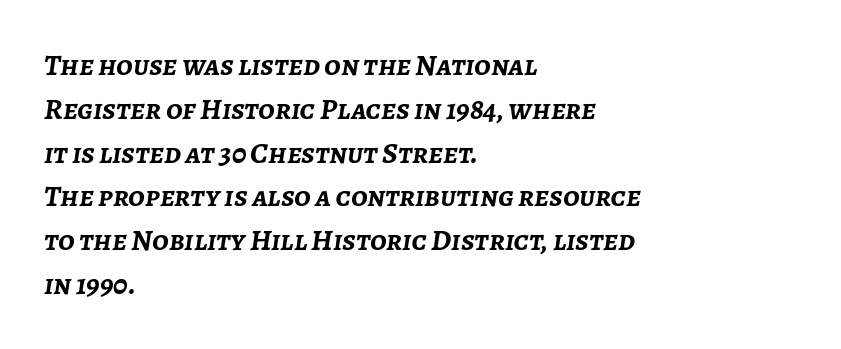
Q: Is the text bold? A: Yes.
Q: Is the text italic (slanted)? A: Yes, it leans right by about 7 degrees.
Q: Is the text underlined? A: No.
Q: How is the paragraph aligned? A: Left-aligned.
Q: Is the spacing between letters normal or unusually wide? A: Normal.
Q: Is the spacing between lines tight, normal or loose? A: Normal.
Q: Width (condensed, normal, or wide)? A: Normal.
Q: Stroke contrast? A: Low.
Q: x-height? A: Medium.
Q: Monospaced? A: No.
